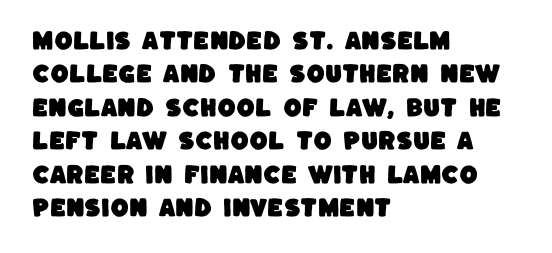
{"underline": "no", "align": "left", "line_spacing": "normal", "line_spacing_ratio": 1.59, "letter_spacing": "normal", "letter_spacing_em": 0.0, "glyph_px": 21}
